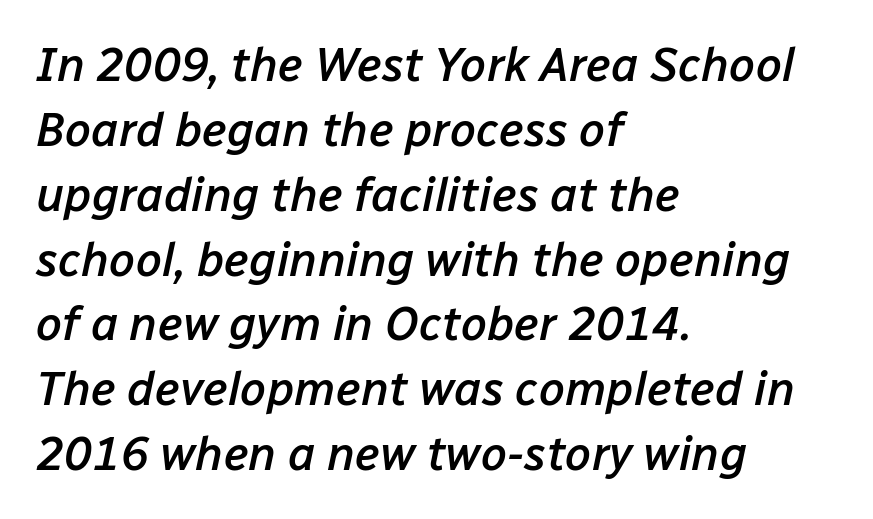
The letters are slanted; this is an italic face. The face used here is a semibold: visibly heavier than regular, lighter than bold. Typeset ragged right — the left edge is the straight one. The letters advance in unequal steps, a hallmark of proportional type. Compared with typical paragraphs, the rows here are spaced about the same. The specimen omits any rule beneath the text block's lines.
